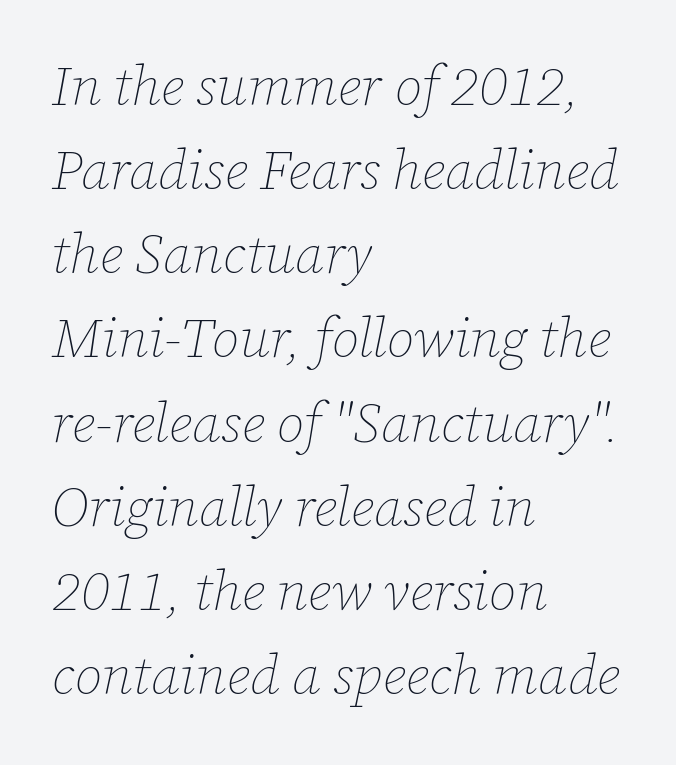
The image shows 55 px thin type, italic (leaning right); set left-aligned, normal line spacing (1.53x), normal letter spacing, not underlined; low stroke contrast and a medium x-height.
